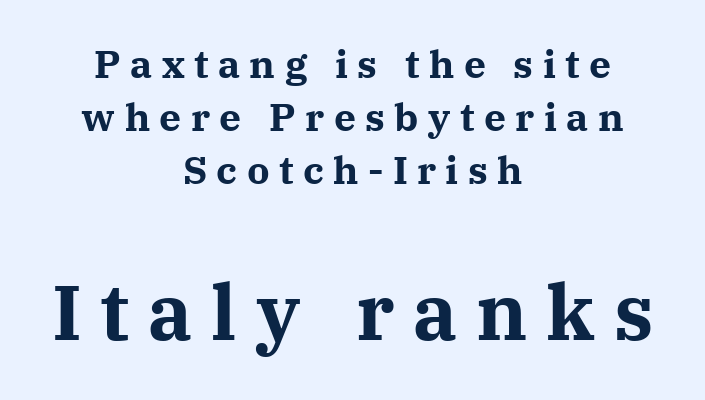
Q: Is the text bold? A: Yes.
Q: Is the text italic (slanted)? A: No, it is upright.
Q: Is the typeface a serif or a sans-serif typeface? A: Serif.
Q: Is the text underlined? A: No.
Q: How is the paragraph aligned? A: Centered.
Q: Is the spacing between letters normal or unusually wide? A: Unusually wide.
Q: Is the spacing between lines tight, normal or loose? A: Normal.
Q: Which block of text is set in a larger size, the first (top) or the second (bottom)? A: The second (bottom) one.
Q: Width (condensed, normal, or wide)? A: Normal.
Q: Stroke contrast? A: Medium.
Q: x-height? A: Medium.
Q: Monospaced? A: No.
